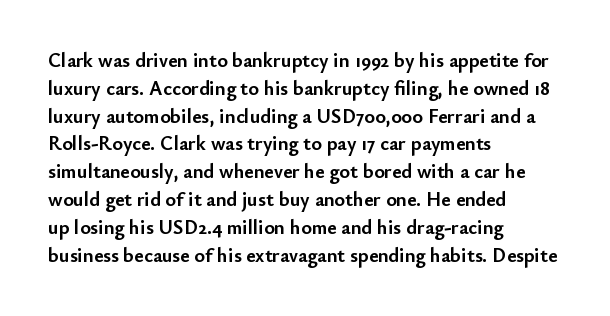
The image shows 20 px bold type, upright; set left-aligned, normal line spacing (1.39x), normal letter spacing, not underlined.
